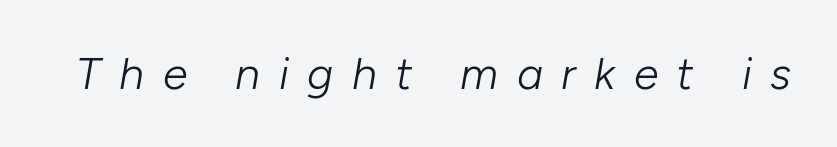
The image shows 45 px light type, italic (leaning right); set unusually wide letter spacing (+0.41 em), not underlined; low stroke contrast and a medium x-height.
